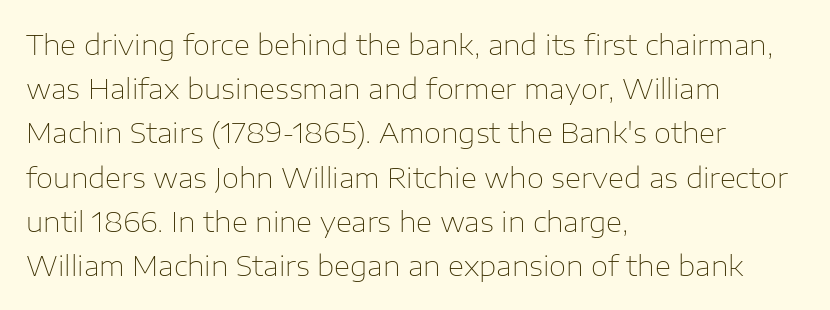
Glyph-to-glyph distance matches everyday printed text. The rendering uses natural spacing where letterforms have individual widths. Caption: face not bold, strokes unweighted. Posture: vertical. Regarding leading, the lines here are spaced in the standard way. Caption: multi-line text, flush left, ragged right.
